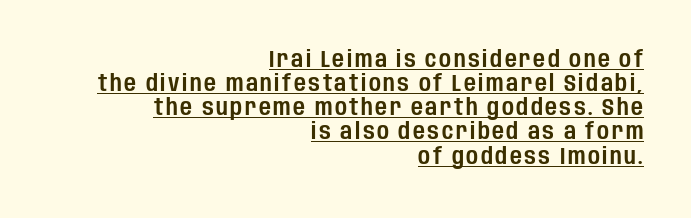
Every character sits straight up, as roman type does. This rendering uses right alignment, leaving the left contour irregular. Rows of type sit shoulder to shoulder in the vertical direction. Looks like someone drew a line under every word here.
